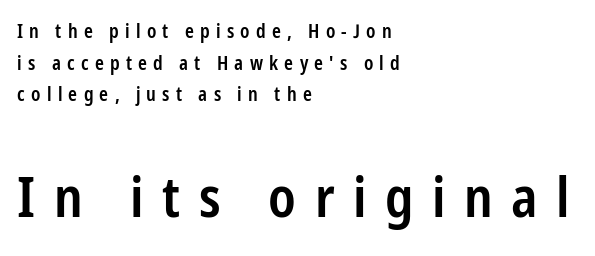
{"serif": "no", "italic": "no", "bold": "semi", "weight": "semibold", "width": "condensed", "stroke_contrast": "low", "x_height": "medium", "monospaced": "no", "underline": "no", "align": "left", "line_spacing": "normal", "line_spacing_ratio": 1.67, "letter_spacing": "wide", "letter_spacing_em": 0.33, "larger_block": "second", "size_ratio": 2.95, "glyph_px": 56}
